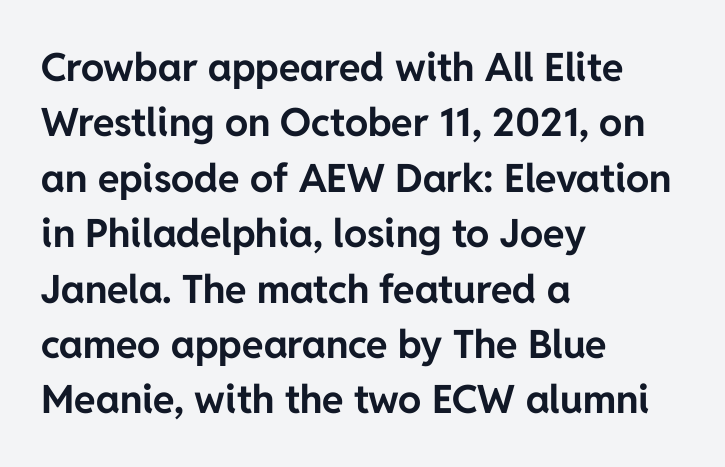
Q: Is the text bold? A: Yes.
Q: Is the text italic (slanted)? A: No, it is upright.
Q: Is the typeface a serif or a sans-serif typeface? A: Sans-serif.
Q: Is the text underlined? A: No.
Q: How is the paragraph aligned? A: Left-aligned.
Q: Is the spacing between letters normal or unusually wide? A: Normal.
Q: Is the spacing between lines tight, normal or loose? A: Normal.
Q: Width (condensed, normal, or wide)? A: Normal.
Q: Stroke contrast? A: Low.
Q: x-height? A: Medium.
Q: Monospaced? A: No.
